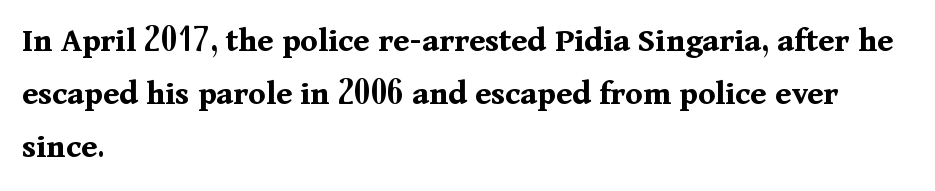
{"serif": "yes", "italic": "no", "bold": "yes", "weight": "bold", "width": "normal", "stroke_contrast": "medium", "x_height": "medium", "monospaced": "no", "underline": "no", "align": "left", "line_spacing": "normal", "line_spacing_ratio": 1.52, "letter_spacing": "normal", "letter_spacing_em": 0.0, "glyph_px": 35}
